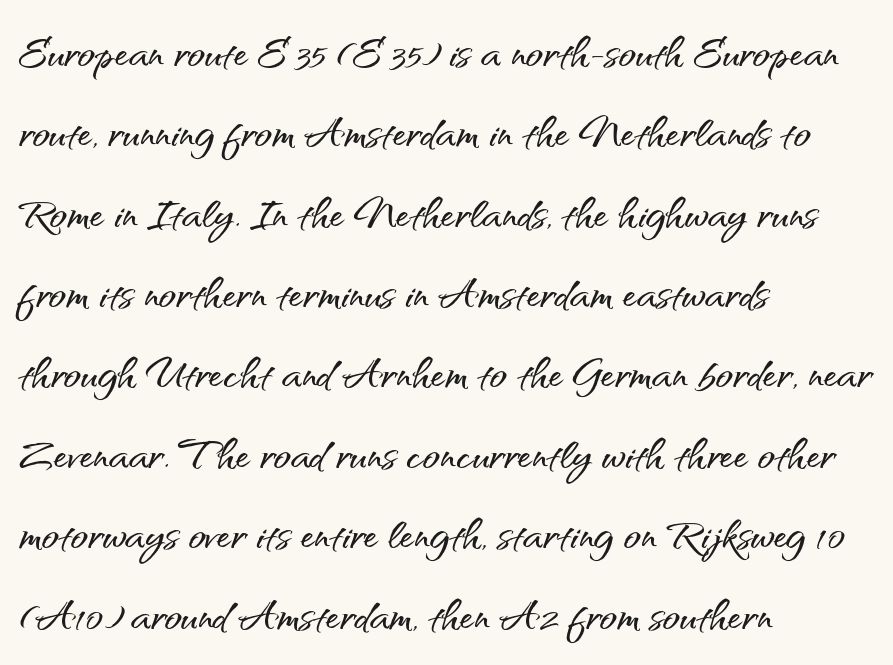
The type is set solid horizontally, with unmodified tracking. Vertically, the passage feels balanced, rows spaced as you'd expect. Each letter keeps its own natural width here, so spacing adapts to shape. Serif or sans? Sans — the stroke terminals are bare. Anything drawn beneath the words? Only blank space. Horizontal alignment here is leftward, the default for most running prose.
